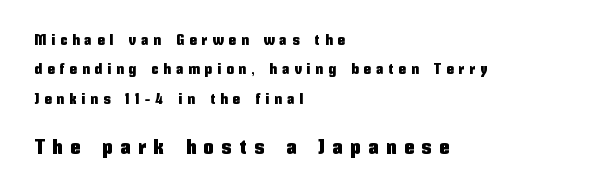
The rendering enlarges the type as you move from the upper chunk to the lower. The strip under each line holds only bare page. Caption: expanded tracking, letters set apart. Caption: multi-line text, flush left, ragged right. In terms of leading, this rendering errs on the spacious side. These lines were composed using upright roman letters.
